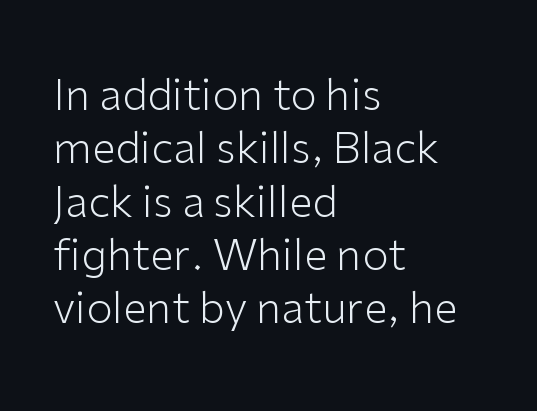
Q: Is the text bold? A: No.
Q: Is the text italic (slanted)? A: No, it is upright.
Q: Is the typeface a serif or a sans-serif typeface? A: Sans-serif.
Q: Is the text underlined? A: No.
Q: How is the paragraph aligned? A: Left-aligned.
Q: Is the spacing between letters normal or unusually wide? A: Normal.
Q: Width (condensed, normal, or wide)? A: Normal.
Q: Stroke contrast? A: Low.
Q: x-height? A: Medium.
Q: Monospaced? A: No.
